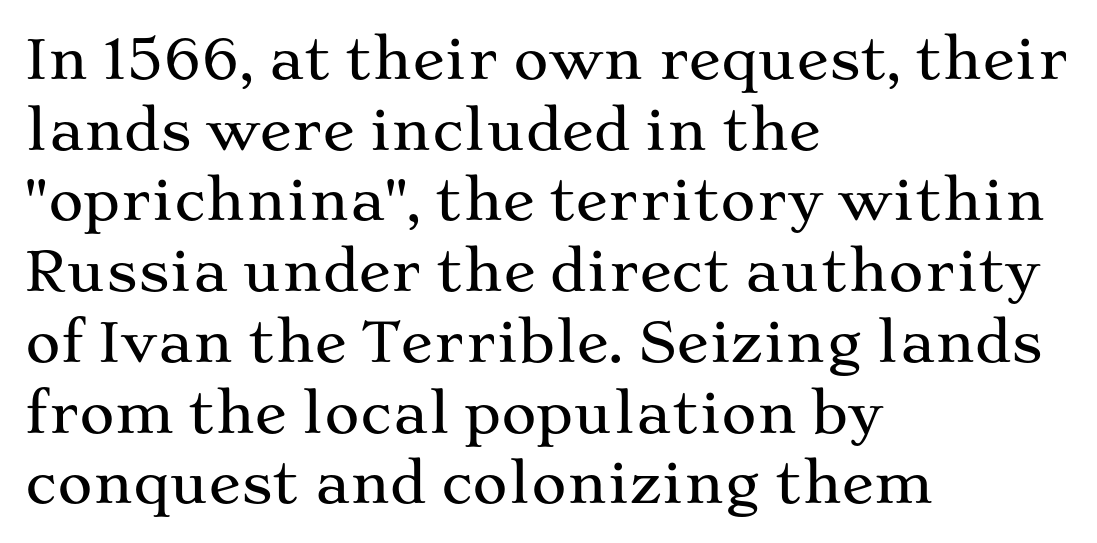
Q: Is the text italic (slanted)? A: No, it is upright.
Q: Is the typeface a serif or a sans-serif typeface? A: Serif.
Q: Is the text underlined? A: No.
Q: How is the paragraph aligned? A: Left-aligned.
Q: Is the spacing between letters normal or unusually wide? A: Normal.
Q: Is the spacing between lines tight, normal or loose? A: Normal.
Q: Width (condensed, normal, or wide)? A: Wide.
Q: Stroke contrast? A: Medium.
Q: x-height? A: Medium.
Q: Monospaced? A: No.
